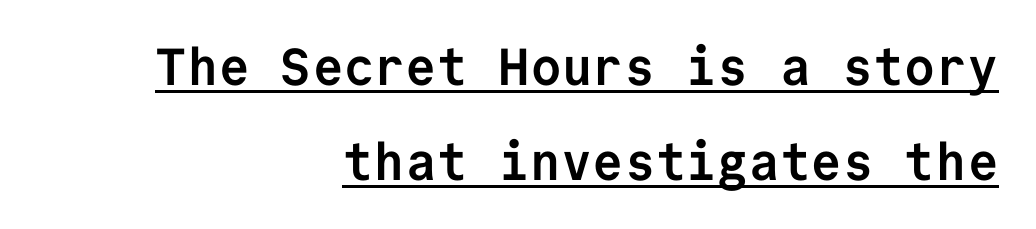
{"serif": "no", "italic": "no", "bold": "yes", "weight": "semibold", "width": "normal", "stroke_contrast": "low", "x_height": "medium", "monospaced": "yes", "underline": "yes", "align": "right", "line_spacing_ratio": 1.82, "letter_spacing": "normal", "letter_spacing_em": 0.0, "glyph_px": 52}
